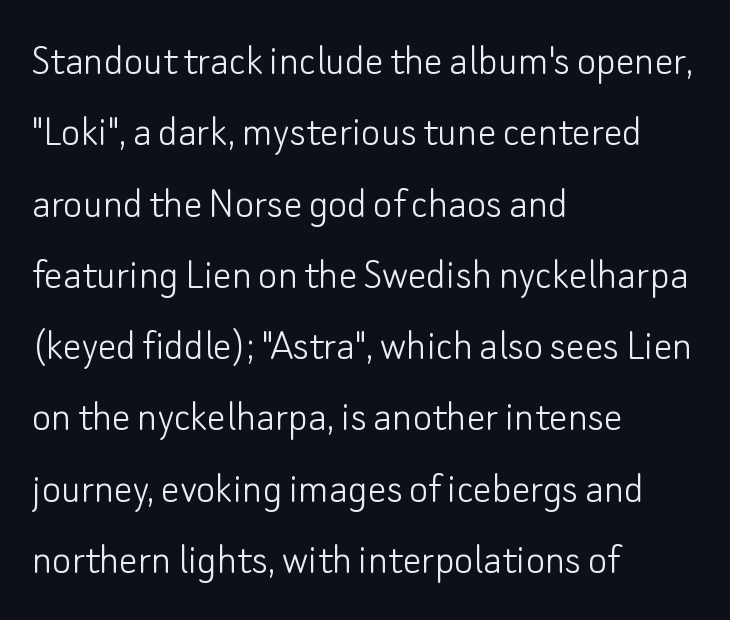
Q: Is the text bold? A: No.
Q: Is the text italic (slanted)? A: No, it is upright.
Q: Is the typeface a serif or a sans-serif typeface? A: Sans-serif.
Q: Is the text underlined? A: No.
Q: How is the paragraph aligned? A: Left-aligned.
Q: Is the spacing between letters normal or unusually wide? A: Normal.
Q: Is the spacing between lines tight, normal or loose? A: Normal.
Q: Width (condensed, normal, or wide)? A: Normal.
Q: Stroke contrast? A: Low.
Q: x-height? A: Small.
Q: Monospaced? A: No.
